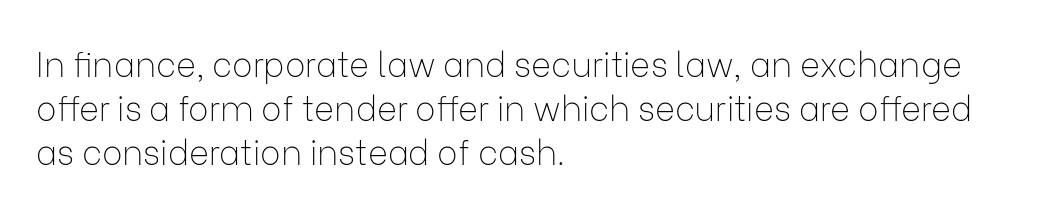
The typesetting does not lean heavy: it is not bold. You can tell from the bare stems that sans-serif type was used. The type sits square on the baseline with zero lean. A clean baseline with only descenders dipping below it. In terms of letterspacing, this is plain default setting. Casual observation: everything's shoved over to the left.
